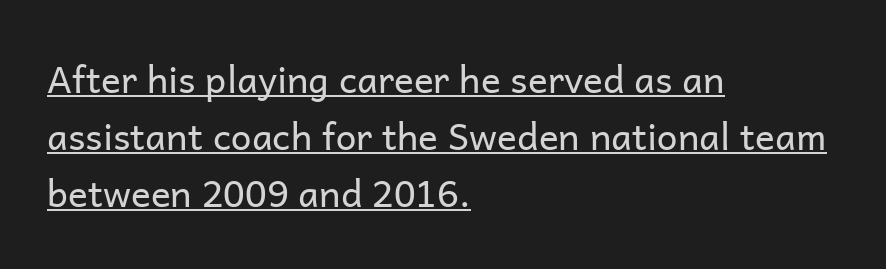
Q: Is the text bold? A: No.
Q: Is the text italic (slanted)? A: No, it is upright.
Q: Is the typeface a serif or a sans-serif typeface? A: Sans-serif.
Q: Is the text underlined? A: Yes.
Q: How is the paragraph aligned? A: Left-aligned.
Q: Is the spacing between letters normal or unusually wide? A: Normal.
Q: Is the spacing between lines tight, normal or loose? A: Normal.
Q: Width (condensed, normal, or wide)? A: Normal.
Q: Stroke contrast? A: Low.
Q: x-height? A: Medium.
Q: Monospaced? A: No.
